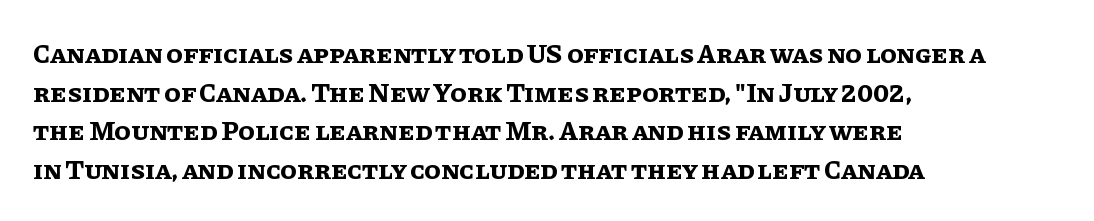
The image shows 27 px bold type, upright; set left-aligned, normal line spacing (1.43x), normal letter spacing, not underlined.
